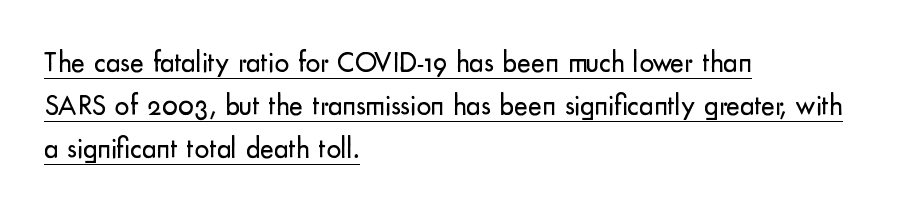
{"serif": "no", "italic": "no", "bold": "no", "weight": "regular", "width": "normal", "stroke_contrast": "low", "x_height": "small", "monospaced": "no", "underline": "yes", "align": "left", "line_spacing": "normal", "line_spacing_ratio": 1.49, "letter_spacing": "normal", "letter_spacing_em": 0.0, "glyph_px": 29}
